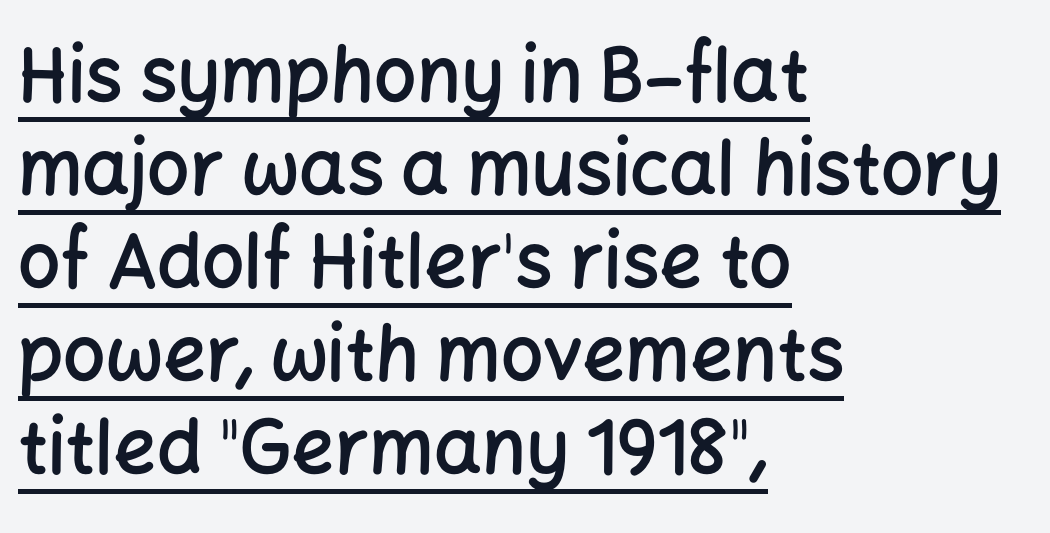
Q: Is the text bold? A: Semi-bold.
Q: Is the text italic (slanted)? A: No, it is upright.
Q: Is the typeface a serif or a sans-serif typeface? A: Sans-serif.
Q: Is the text underlined? A: Yes.
Q: How is the paragraph aligned? A: Left-aligned.
Q: Is the spacing between letters normal or unusually wide? A: Normal.
Q: Width (condensed, normal, or wide)? A: Normal.
Q: Stroke contrast? A: Low.
Q: x-height? A: Medium.
Q: Monospaced? A: No.
